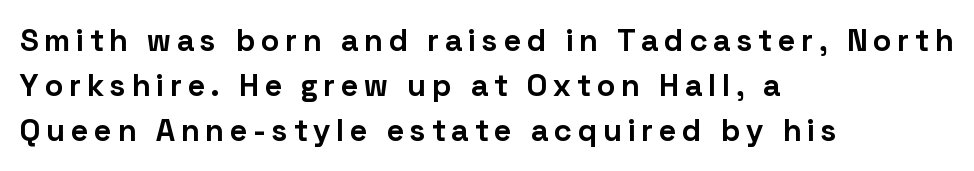
{"serif": "no", "italic": "no", "bold": "yes", "weight": "bold", "width": "normal", "stroke_contrast": "low", "x_height": "medium", "monospaced": "no", "underline": "no", "align": "left", "line_spacing": "normal", "line_spacing_ratio": 1.45, "letter_spacing": "wide", "letter_spacing_em": 0.2, "glyph_px": 31}
